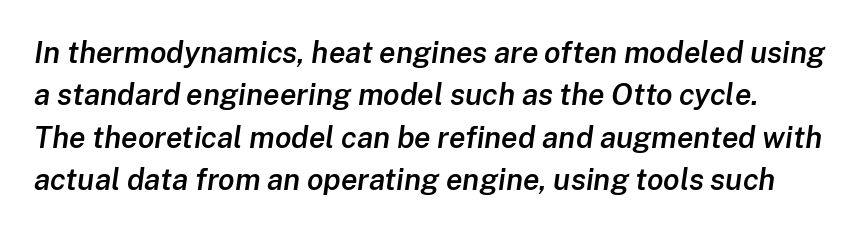
{"italic": "yes", "lean": "right", "slant_degrees": 8, "bold": "semi", "weight": "semibold", "width": "normal", "stroke_contrast": "low", "x_height": "medium", "monospaced": "no", "underline": "no", "line_spacing": "normal", "line_spacing_ratio": 1.41, "letter_spacing": "normal", "letter_spacing_em": 0.0, "glyph_px": 30}
